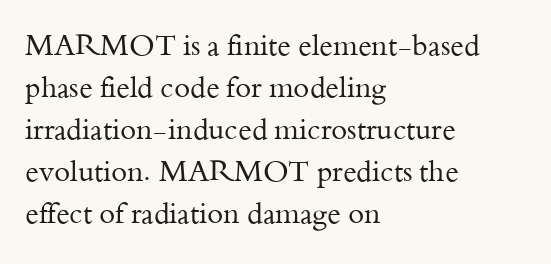
Q: Is the text bold? A: No.
Q: Is the text italic (slanted)? A: No, it is upright.
Q: Is the typeface a serif or a sans-serif typeface? A: Serif.
Q: Is the text underlined? A: No.
Q: How is the paragraph aligned? A: Left-aligned.
Q: Is the spacing between letters normal or unusually wide? A: Normal.
Q: Is the spacing between lines tight, normal or loose? A: Normal.
Q: Width (condensed, normal, or wide)? A: Normal.
Q: Stroke contrast? A: Medium.
Q: x-height? A: Small.
Q: Monospaced? A: No.
